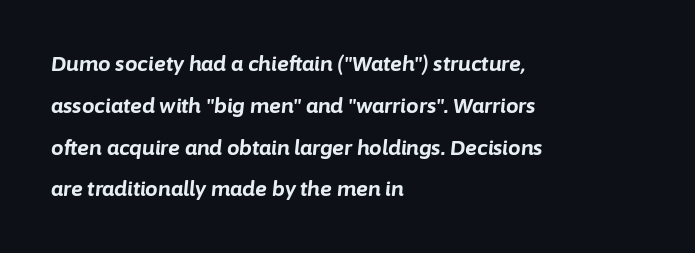
{"italic": "yes", "lean": "right", "slant_degrees": 6, "bold": "yes", "underline": "no", "align": "left", "line_spacing": "loose", "line_spacing_ratio": 2.09, "letter_spacing": "normal", "letter_spacing_em": 0.0, "glyph_px": 20}
